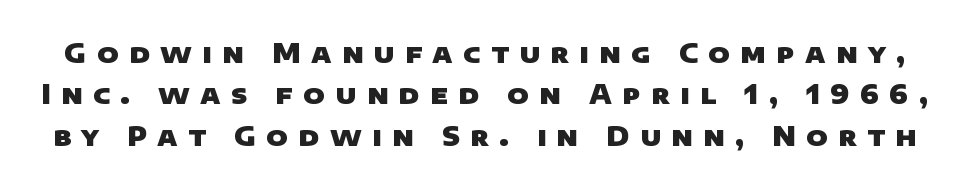
Q: Is the text bold? A: Yes.
Q: Is the text underlined? A: No.
Q: Is the spacing between letters normal or unusually wide? A: Unusually wide.
Q: Is the spacing between lines tight, normal or loose? A: Normal.
